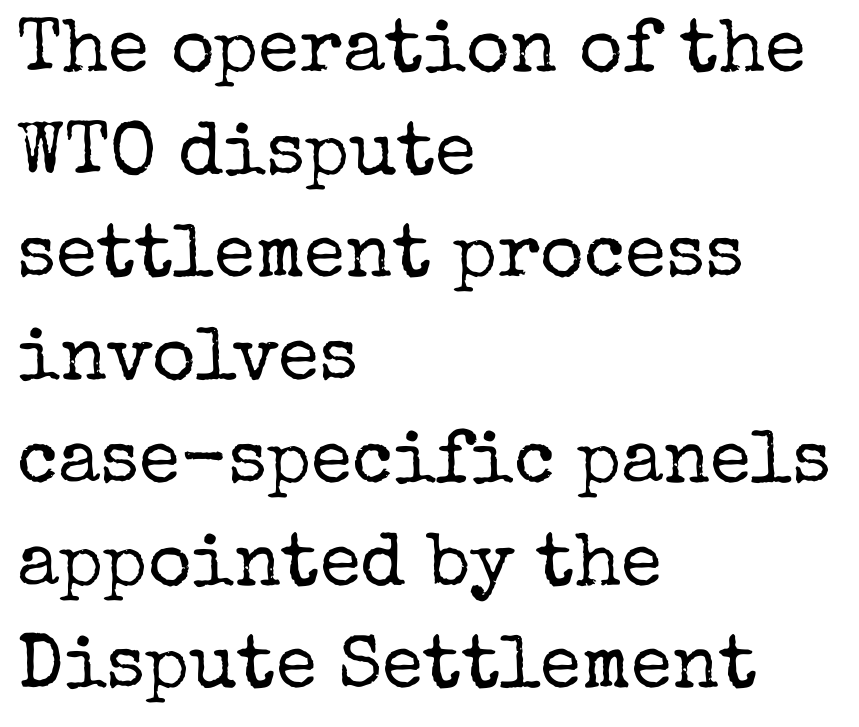
Q: Is the text bold? A: No.
Q: Is the text italic (slanted)? A: No, it is upright.
Q: Is the typeface a serif or a sans-serif typeface? A: Serif.
Q: Is the text underlined? A: No.
Q: How is the paragraph aligned? A: Left-aligned.
Q: Is the spacing between letters normal or unusually wide? A: Normal.
Q: Is the spacing between lines tight, normal or loose? A: Normal.
Q: Width (condensed, normal, or wide)? A: Normal.
Q: Stroke contrast? A: Low.
Q: x-height? A: Medium.
Q: Monospaced? A: No.
